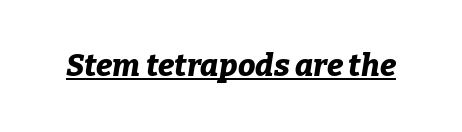
{"italic": "yes", "lean": "right", "slant_degrees": 9, "bold": "yes", "weight": "bold", "width": "normal", "stroke_contrast": "low", "x_height": "medium", "monospaced": "no", "underline": "yes", "letter_spacing": "normal", "letter_spacing_em": 0.0, "glyph_px": 31}
